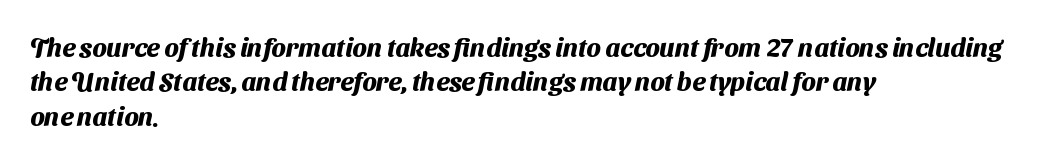
The image shows 26 px bold type; set left-aligned, normal line spacing (1.32x), normal letter spacing, not underlined.
